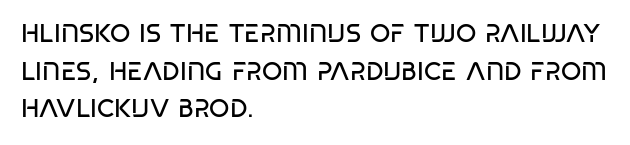
Q: Is the text bold? A: No.
Q: Is the text italic (slanted)? A: No, it is upright.
Q: Is the text underlined? A: No.
Q: How is the paragraph aligned? A: Left-aligned.
Q: Is the spacing between letters normal or unusually wide? A: Normal.
Q: Is the spacing between lines tight, normal or loose? A: Normal.
